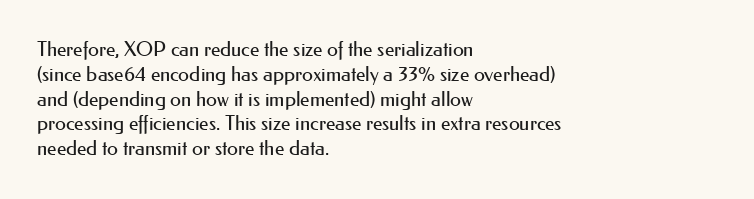
Q: Is the text bold? A: No.
Q: Is the text italic (slanted)? A: No, it is upright.
Q: Is the text underlined? A: No.
Q: How is the paragraph aligned? A: Left-aligned.
Q: Is the spacing between letters normal or unusually wide? A: Normal.
